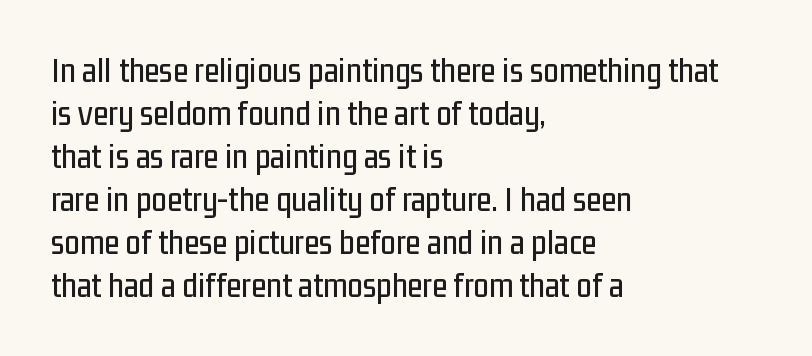
Q: Is the text italic (slanted)? A: No, it is upright.
Q: Is the typeface a serif or a sans-serif typeface? A: Sans-serif.
Q: Is the text underlined? A: No.
Q: How is the paragraph aligned? A: Left-aligned.
Q: Is the spacing between letters normal or unusually wide? A: Normal.
Q: Width (condensed, normal, or wide)? A: Condensed.
Q: Stroke contrast? A: Low.
Q: x-height? A: Medium.
Q: Monospaced? A: No.
